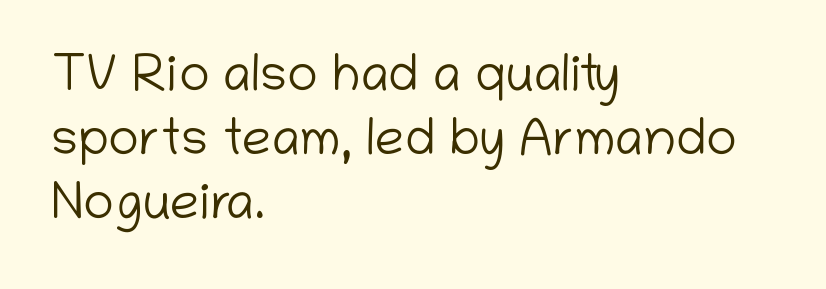
Q: Is the text bold? A: No.
Q: Is the text italic (slanted)? A: No, it is upright.
Q: Is the typeface a serif or a sans-serif typeface? A: Sans-serif.
Q: Is the text underlined? A: No.
Q: How is the paragraph aligned? A: Left-aligned.
Q: Is the spacing between letters normal or unusually wide? A: Normal.
Q: Width (condensed, normal, or wide)? A: Normal.
Q: Stroke contrast? A: Low.
Q: x-height? A: Medium.
Q: Monospaced? A: No.
